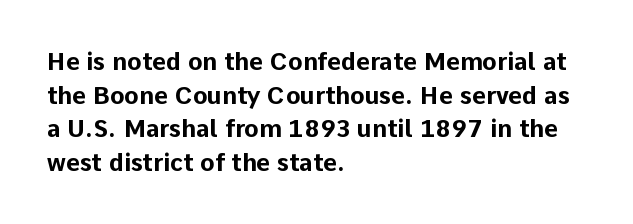
Any mark beneath the type? The region is blank. Regular leading. The face used here is rendered with its standard letterfit. These words are printed bold, with thick strokes throughout. Italic? Not at all — the glyphs are vertical. Left-aligned paragraph, ragged on the right.
